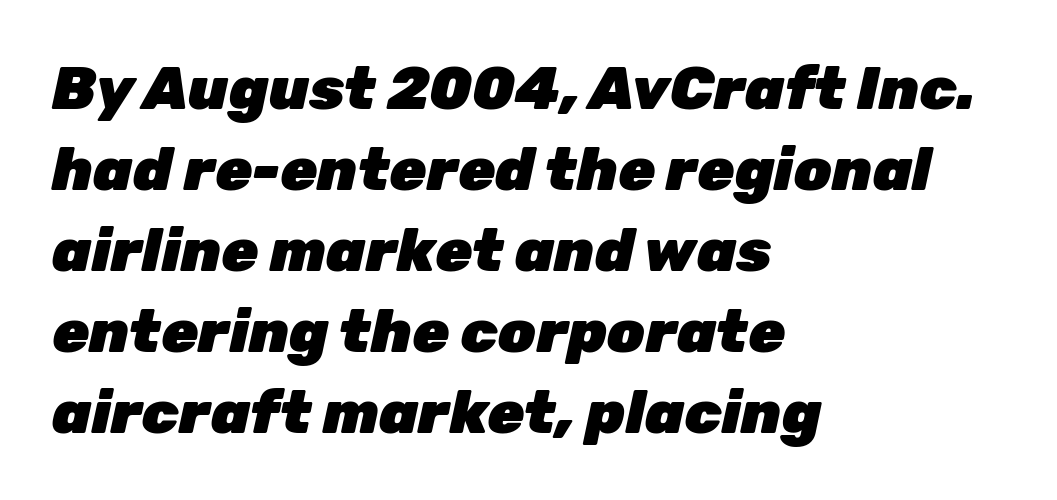
The image shows 60 px heavy type, italic (leaning right); set left-aligned, normal line spacing (1.35x), normal letter spacing, not underlined; low stroke contrast and a medium x-height.
